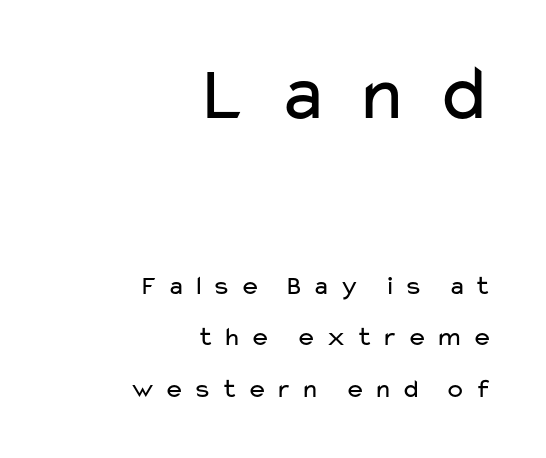
{"serif": "no", "italic": "no", "bold": "no", "weight": "regular", "width": "wide", "stroke_contrast": "low", "x_height": "medium", "monospaced": "no", "underline": "no", "align": "right", "line_spacing": "loose", "line_spacing_ratio": 1.92, "letter_spacing": "wide", "letter_spacing_em": 0.32, "larger_block": "first", "size_ratio": 2.96, "glyph_px": 80}
